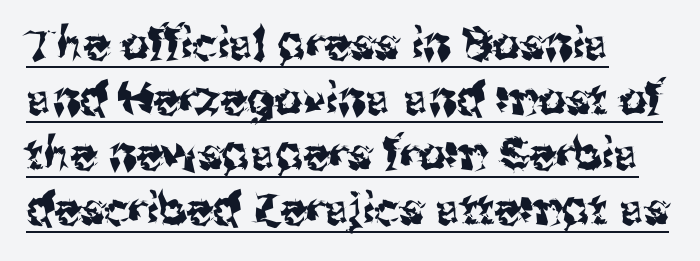
{"serif": "no", "italic": "no", "width": "normal", "stroke_contrast": "medium", "x_height": "medium", "monospaced": "no", "underline": "yes", "align": "left", "line_spacing": "normal", "line_spacing_ratio": 1.25, "letter_spacing": "normal", "letter_spacing_em": 0.0, "glyph_px": 44}
